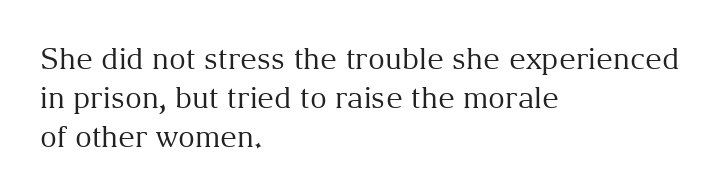
Q: Is the text bold? A: No.
Q: Is the text italic (slanted)? A: No, it is upright.
Q: Is the typeface a serif or a sans-serif typeface? A: Serif.
Q: Is the text underlined? A: No.
Q: How is the paragraph aligned? A: Left-aligned.
Q: Is the spacing between letters normal or unusually wide? A: Normal.
Q: Is the spacing between lines tight, normal or loose? A: Normal.
Q: Width (condensed, normal, or wide)? A: Normal.
Q: Stroke contrast? A: Medium.
Q: x-height? A: Medium.
Q: Monospaced? A: No.
